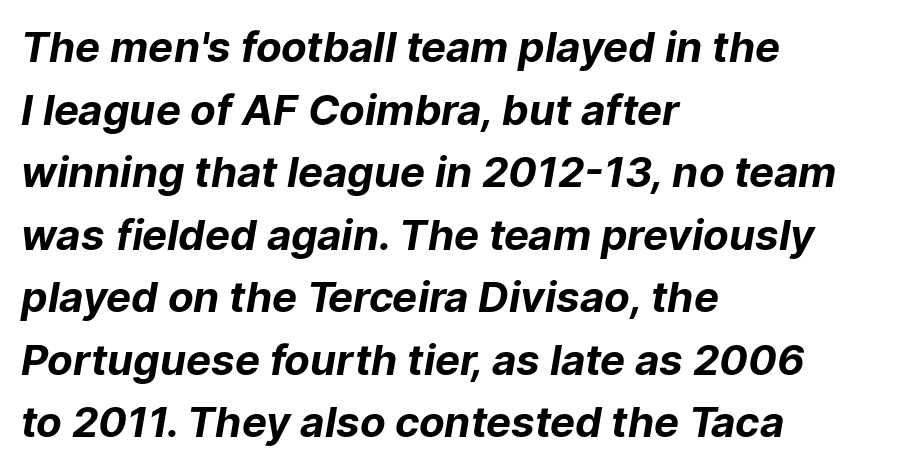
Descenders hang freely into open space. This block has exactly the height ordinary leading produces. Varying glyph widths throughout — classic text-font behaviour. This rendering leaves character spacing at its baseline value. These words are printed bold, with thick strokes throughout. Line starts are locked; line ends wander.
